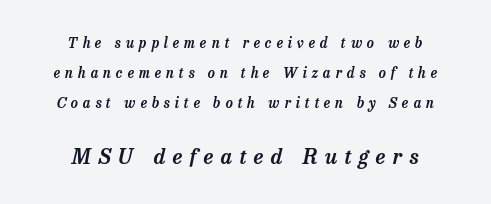
The image shows 21 px text type, italic (leaning right); set centered, loose line spacing (2.15x), unusually wide letter spacing (+0.35 em), not underlined; the second (bottom) block is 1.5x larger.
